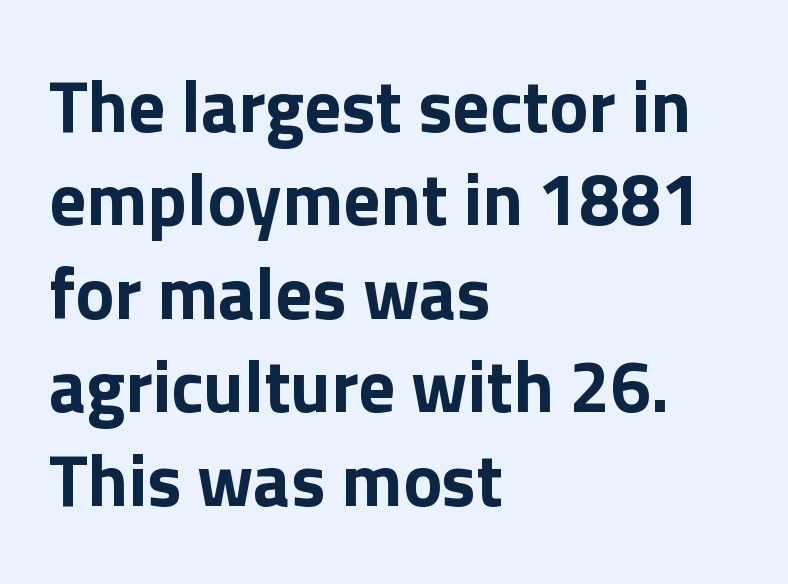
The image shows 73 px bold sans-serif type, upright; set left-aligned, normal line spacing (1.28x), normal letter spacing, not underlined; low stroke contrast and a medium x-height.
